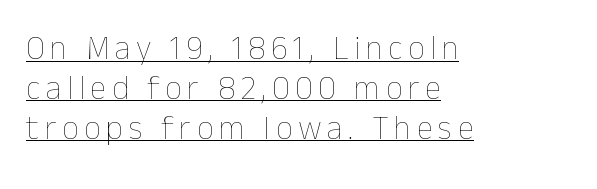
{"italic": "no", "bold": "no", "weight": "thin", "width": "normal", "stroke_contrast": "low", "x_height": "medium", "monospaced": "no", "underline": "yes", "align": "left", "line_spacing_ratio": 1.21, "glyph_px": 33}
